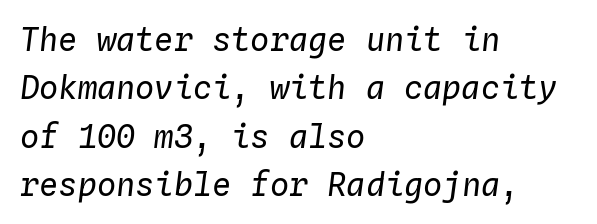
Q: Is the text bold? A: No.
Q: Is the text italic (slanted)? A: Yes, it leans right by about 4 degrees.
Q: Is the text underlined? A: No.
Q: How is the paragraph aligned? A: Left-aligned.
Q: Is the spacing between letters normal or unusually wide? A: Normal.
Q: Is the spacing between lines tight, normal or loose? A: Normal.
Q: Width (condensed, normal, or wide)? A: Normal.
Q: Stroke contrast? A: Low.
Q: x-height? A: Medium.
Q: Monospaced? A: Yes.
